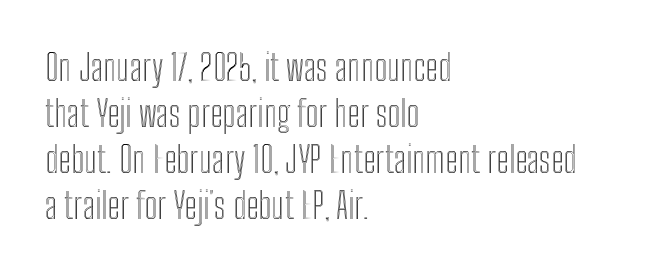
The image shows 36 px condensed type, upright; set left-aligned, normal line spacing (1.28x), normal letter spacing, not underlined; a medium x-height.
